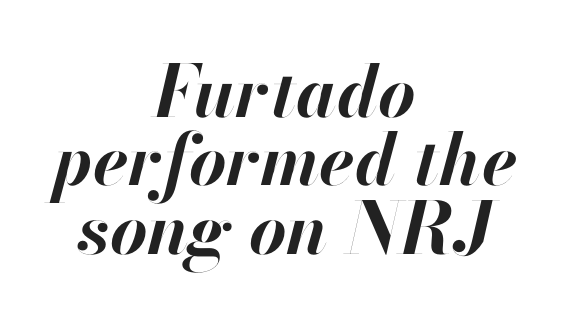
{"italic": "yes", "lean": "right", "slant_degrees": 13, "bold": "yes", "weight": "bold", "width": "normal", "stroke_contrast": "high", "x_height": "small", "monospaced": "no", "underline": "no", "align": "center", "line_spacing": "tight", "line_spacing_ratio": 0.95, "letter_spacing": "normal", "letter_spacing_em": 0.0, "glyph_px": 72}
